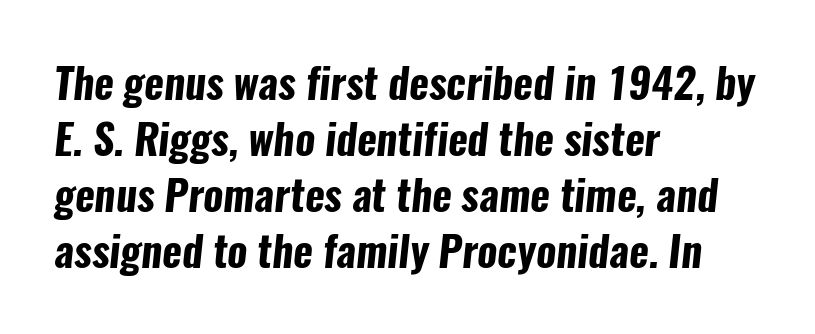
Words appear dense and cohesive because spacing is normal. Descender tails drop into unmarked territory. The rows are spaced the way most documents space them. Heft: maximum for text — a bold. Grotesque or geometric, the face here clearly has no serifs. All the whitespace from short lines collects on the right.
